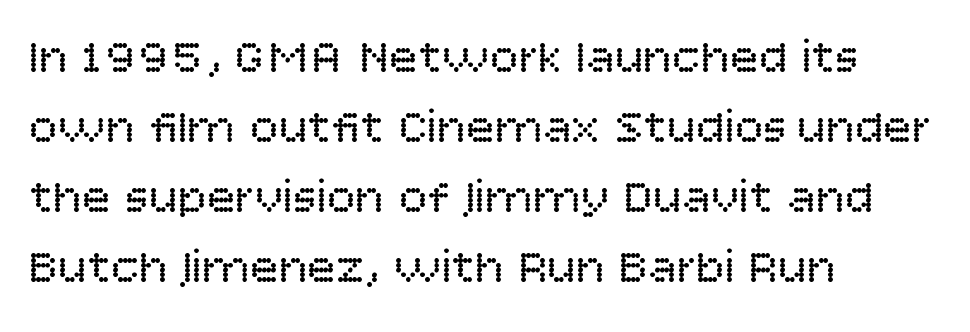
No heavy texture on the line: the type isn't bold. Note the varied advance widths — an 'i' is clearly narrower than an 'm'. The letters sit at their default tracking, neither squeezed nor spread. One glance says typical: line gaps are just what's usual. The paragraph shown leans on its left margin.
